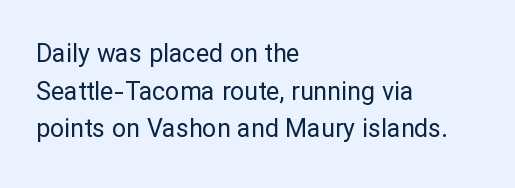
{"italic": "no", "bold": "no", "underline": "no", "align": "left", "line_spacing": "normal", "line_spacing_ratio": 1.51, "letter_spacing": "normal", "letter_spacing_em": 0.0, "glyph_px": 25}
